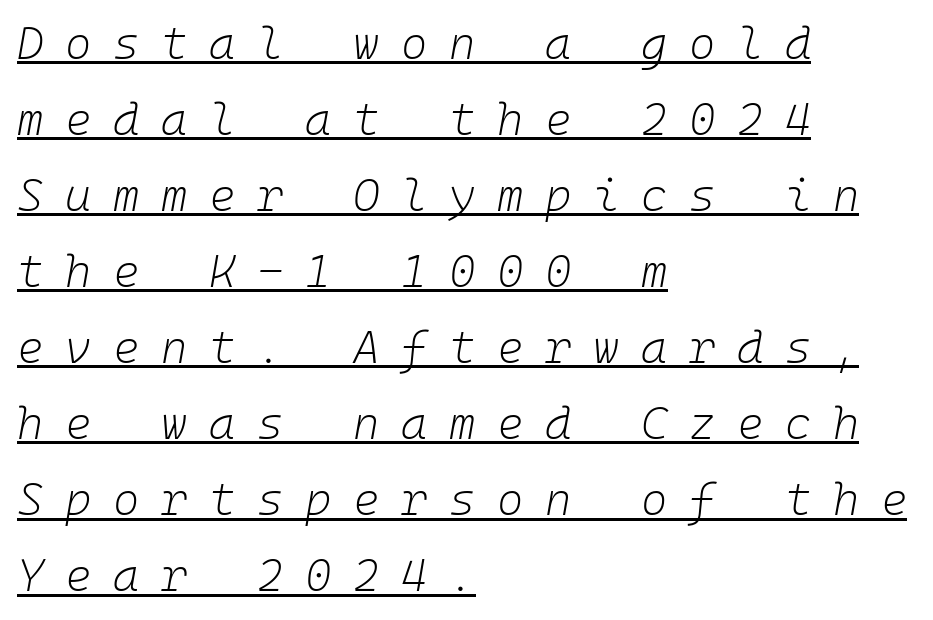
The image shows 45 px light type, italic (leaning right), monospaced; set left-aligned, normal line spacing (1.69x), unusually wide letter spacing (+0.48 em), underlined; low stroke contrast and a medium x-height.
